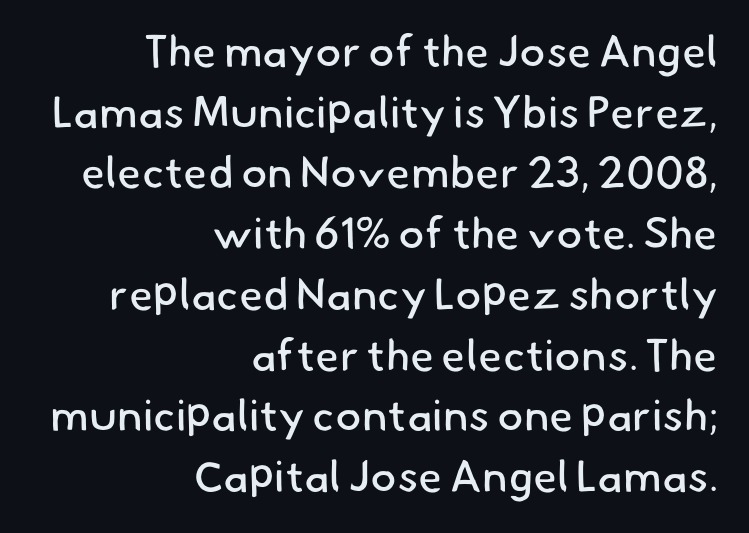
No word sits above an underline. The face used here is rendered with its standard letterfit. The text block is weighted toward the right margin, trailing off unevenly leftward. Nope, no serifs anywhere on these letters. Note the varied advance widths — an 'i' is clearly narrower than an 'm'.
